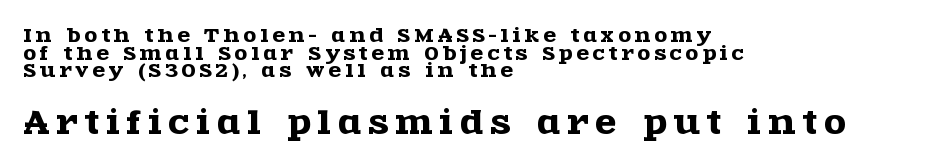
The image shows 31 px wide serif type, upright; set left-aligned, tight line spacing (0.98x), unusually wide letter spacing (+0.23 em), not underlined; the second (bottom) block is 1.72x larger; a large x-height.
